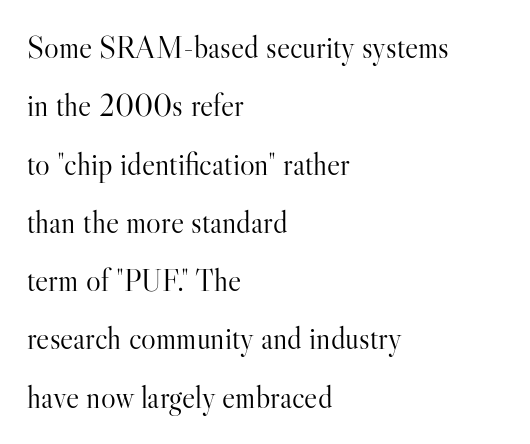
Glance below the letters and you will spot only blank space. This sample has the flowing, uneven cadence of proportional lettering. The font sits on the lighter half of the weight spectrum, regular included. Each word holds together tightly as a unit, with standard inter-letter gaps. Ascenders rise straight up at ninety degrees. Is the block centered? No — it sits flush against the left margin.
